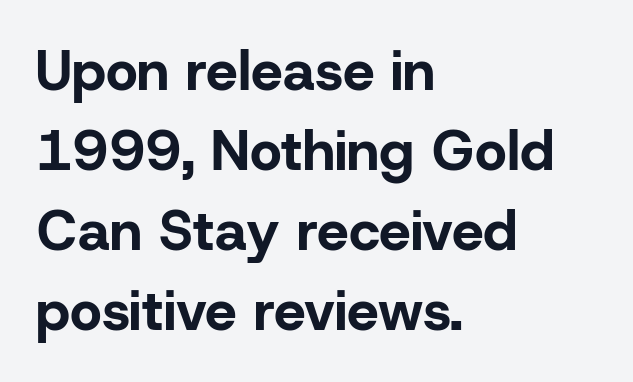
{"serif": "no", "italic": "no", "bold": "yes", "weight": "bold", "width": "normal", "stroke_contrast": "low", "x_height": "medium", "monospaced": "no", "underline": "no", "align": "left", "line_spacing": "normal", "line_spacing_ratio": 1.43, "letter_spacing": "normal", "letter_spacing_em": 0.0, "glyph_px": 56}
